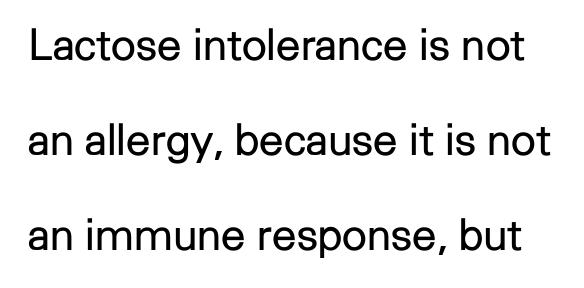
The image shows 44 px regular-weight sans-serif type, upright; set loose line spacing (2.16x), normal letter spacing, not underlined; low stroke contrast and a medium x-height.
